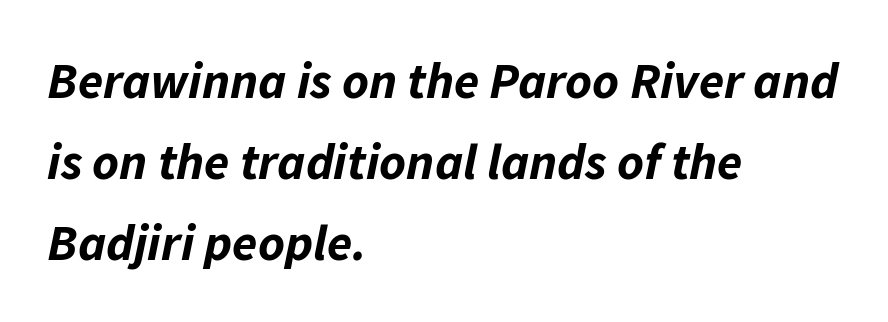
A full-strength bold gives these letters their thick strokes. Bare-footed words on every line. The tracking reads as untouched default to a designer's eye. Varying glyph widths throughout — classic text-font behaviour. The compositor pushed each line to the left boundary.
